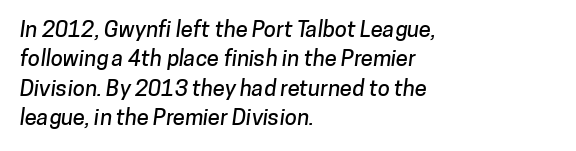
The type is set solid horizontally, with unmodified tracking. The lines in this sample share a left origin and differ only in where they stop. Baseline-to-baseline distance is the conventional proportion of letter height. Type without underlining.
